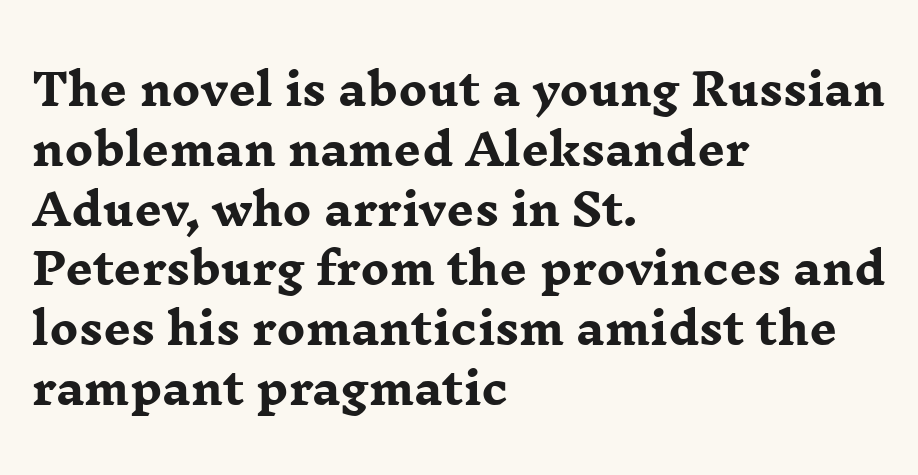
Q: Is the text bold? A: Yes.
Q: Is the text italic (slanted)? A: No, it is upright.
Q: Is the typeface a serif or a sans-serif typeface? A: Serif.
Q: Is the text underlined? A: No.
Q: How is the paragraph aligned? A: Left-aligned.
Q: Is the spacing between letters normal or unusually wide? A: Normal.
Q: Is the spacing between lines tight, normal or loose? A: Normal.
Q: Width (condensed, normal, or wide)? A: Wide.
Q: Stroke contrast? A: Low.
Q: x-height? A: Medium.
Q: Monospaced? A: No.
